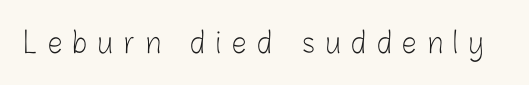
A light-to-regular cut is what we see here. This sample has the flowing, uneven cadence of proportional lettering. Lines of text with bare space underneath. Grotesque or geometric, the face here clearly has no serifs.
